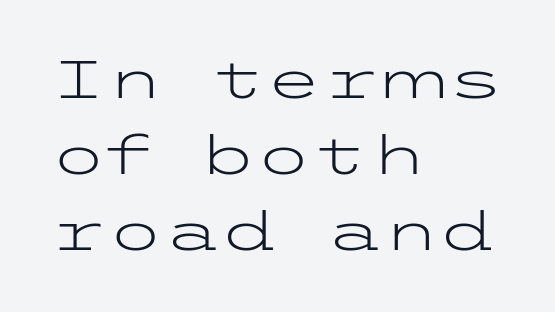
Think standard paragraph weight, or any step lighter than that. The passage shown is typeset with a sans-serif family. Layout note: lines flush left. If you measured baseline to baseline, you'd find a middling distance. Only glyphs here, with clear space below each row.
